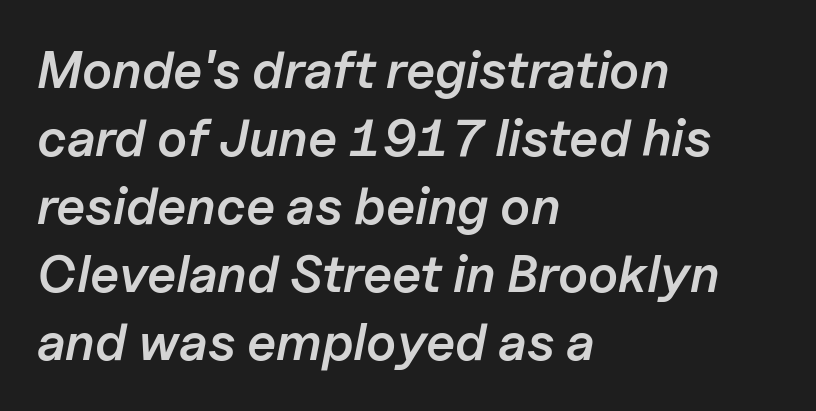
The image shows 52 px semibold type, italic (leaning right); set left-aligned, normal line spacing (1.31x), normal letter spacing, not underlined; low stroke contrast and a medium x-height.
